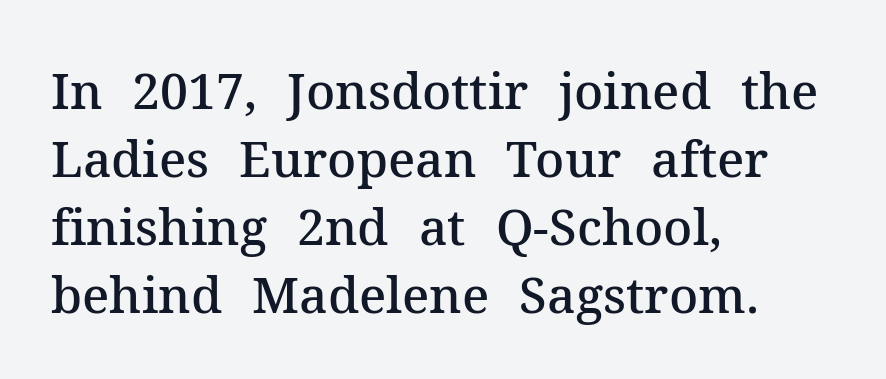
Q: Is the text bold? A: Semi-bold.
Q: Is the text italic (slanted)? A: No, it is upright.
Q: Is the typeface a serif or a sans-serif typeface? A: Serif.
Q: Is the text underlined? A: No.
Q: How is the paragraph aligned? A: Left-aligned.
Q: Is the spacing between letters normal or unusually wide? A: Normal.
Q: Is the spacing between lines tight, normal or loose? A: Normal.
Q: Width (condensed, normal, or wide)? A: Normal.
Q: Stroke contrast? A: Medium.
Q: x-height? A: Medium.
Q: Monospaced? A: No.
